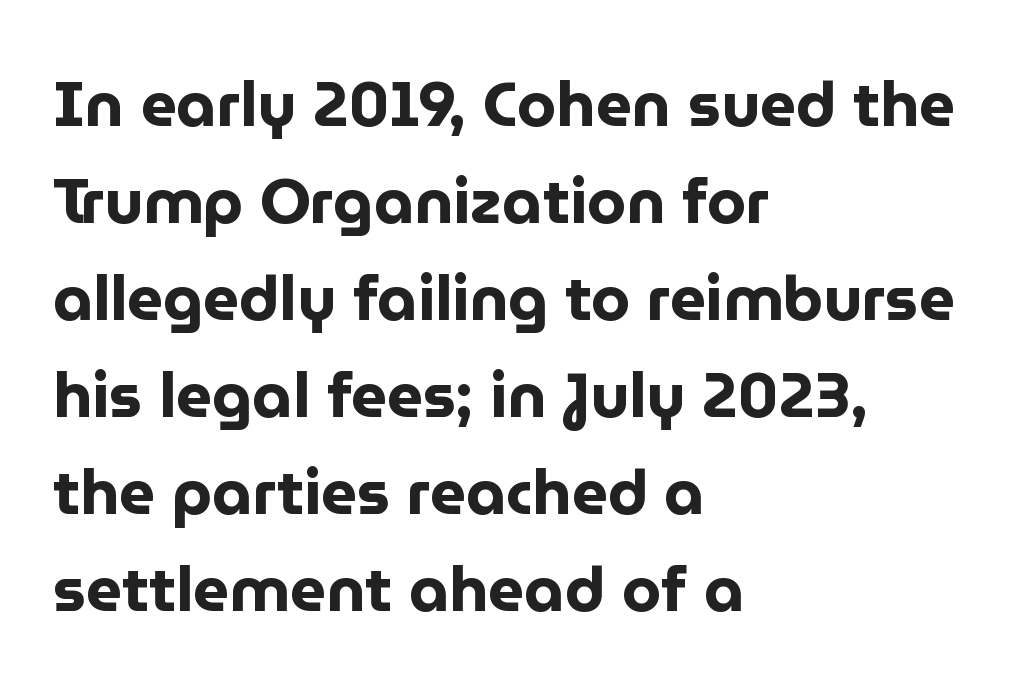
Q: Is the text bold? A: Yes.
Q: Is the text italic (slanted)? A: No, it is upright.
Q: Is the typeface a serif or a sans-serif typeface? A: Sans-serif.
Q: Is the text underlined? A: No.
Q: How is the paragraph aligned? A: Left-aligned.
Q: Is the spacing between letters normal or unusually wide? A: Normal.
Q: Is the spacing between lines tight, normal or loose? A: Normal.
Q: Width (condensed, normal, or wide)? A: Normal.
Q: Stroke contrast? A: Low.
Q: x-height? A: Medium.
Q: Monospaced? A: No.
